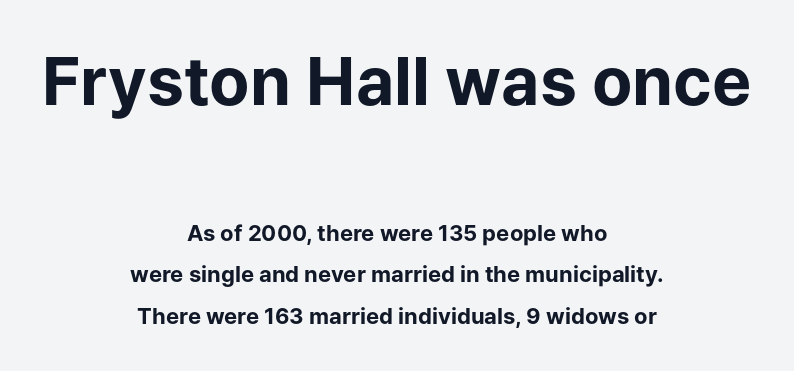
Caption: upper text group enlarged, lower text group reduced. The letters advance in unequal steps, a hallmark of proportional type. Nobody touched the tracking dial on this one. Beneath every word, the page is bare. Caption: multi-line text, centered on the measure. Ordinary non-slanted type is in use.
